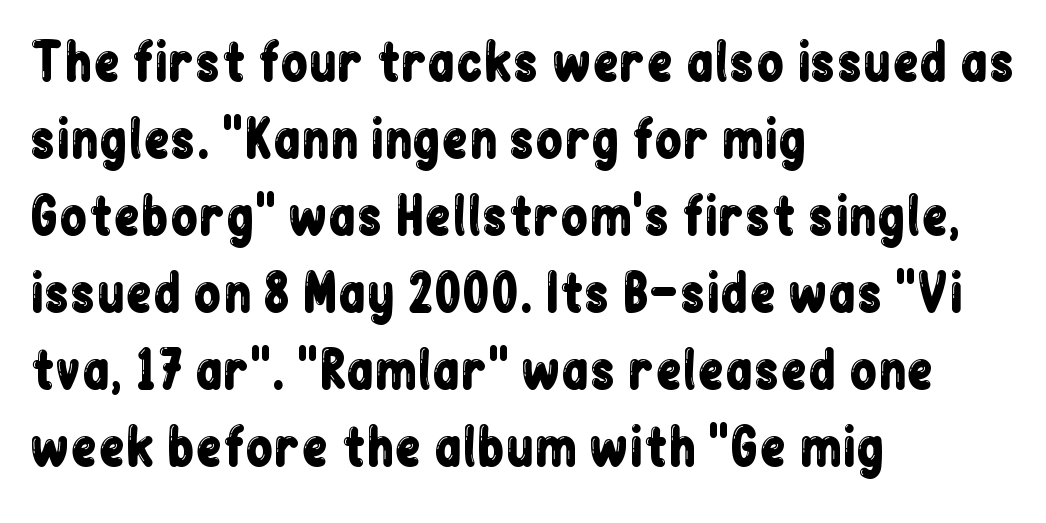
{"serif": "no", "italic": "no", "width": "condensed", "stroke_contrast": "low", "x_height": "medium", "monospaced": "no", "underline": "no", "align": "left", "line_spacing": "normal", "line_spacing_ratio": 1.54, "letter_spacing": "normal", "letter_spacing_em": 0.0, "glyph_px": 50}
